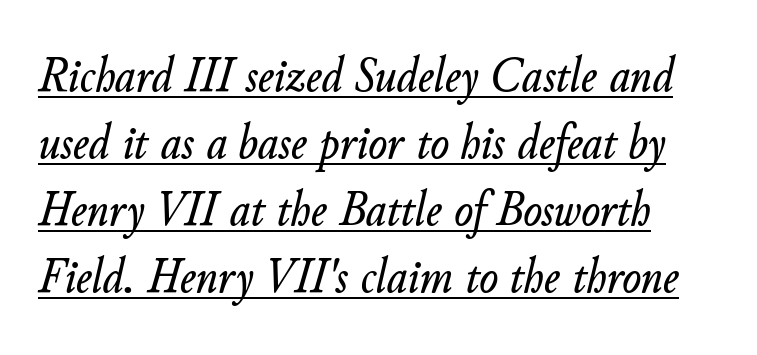
The sample's only ornament is a line tracing under the words. Reading down the column, the eye jumps a familiar distance to each next line. Notice how the passage keeps a crisp vertical edge on the left only. How are the letters spaced? Ordinarily, with no added tracking.
